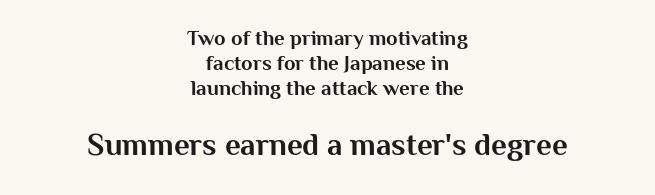
The image shows 31 px bold sans-serif type, upright; set centered, line spacing 1.19x, normal letter spacing, not underlined; the second (bottom) block is 1.48x larger; medium stroke contrast and a medium x-height.
